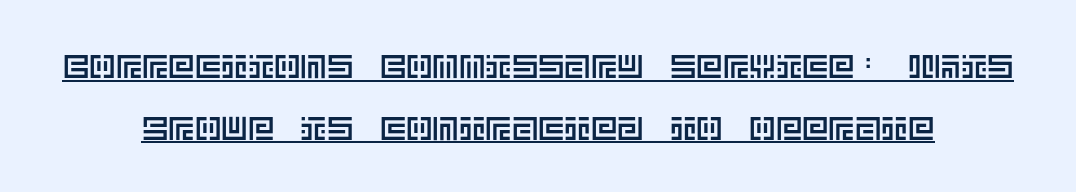
{"italic": "no", "width": "normal", "x_height": "large", "underline": "yes", "align": "center", "line_spacing_ratio": 1.87, "letter_spacing": "normal", "letter_spacing_em": 0.0, "glyph_px": 33}
